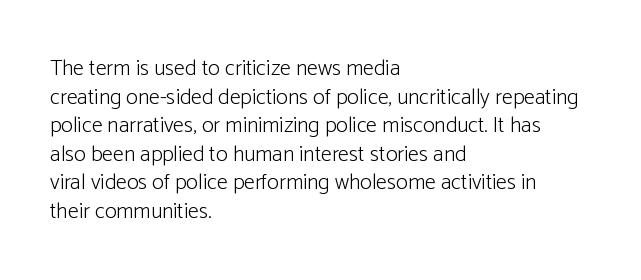
Check the space under the baseline: it is left empty. Characters follow at the spacing the type designer built in. These glyphs show unthickened strokes, regular width or finer. This is the regular roman posture of the typeface. A typesetter would call this leading conventional body-copy spacing. The compositor pushed each line to the left boundary.
